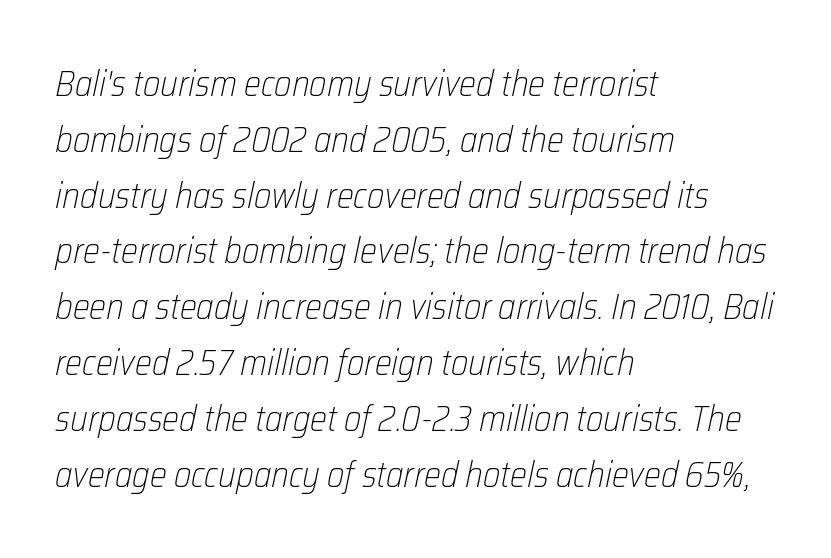
{"italic": "yes", "lean": "right", "slant_degrees": 12, "bold": "no", "weight": "light", "width": "condensed", "stroke_contrast": "low", "x_height": "medium", "monospaced": "no", "underline": "no", "align": "left", "line_spacing": "normal", "line_spacing_ratio": 1.55, "letter_spacing": "normal", "letter_spacing_em": 0.0, "glyph_px": 36}
